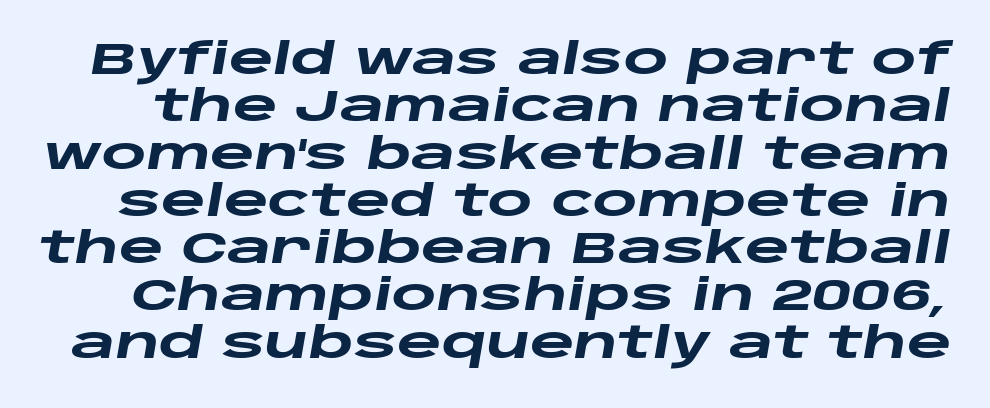
The image shows 43 px heavy, wide type, italic (leaning right); set tight line spacing (1.1x), normal letter spacing, not underlined; low stroke contrast and a large x-height.
